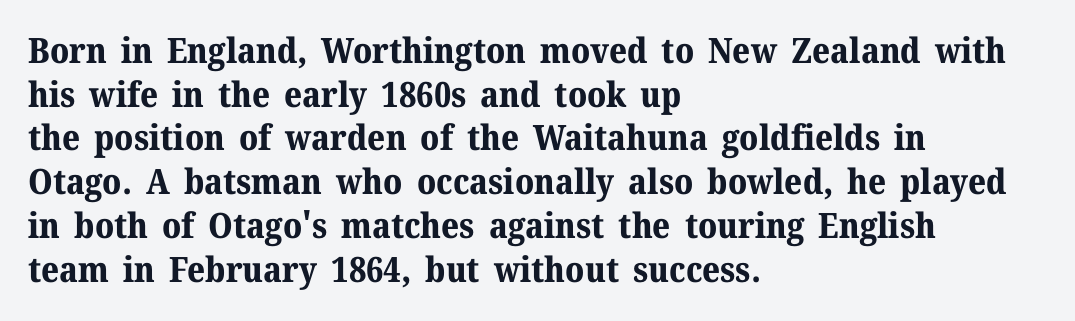
The image shows 35 px bold serif type, upright; set left-aligned, normal line spacing (1.25x), normal letter spacing, not underlined; medium stroke contrast and a medium x-height.
